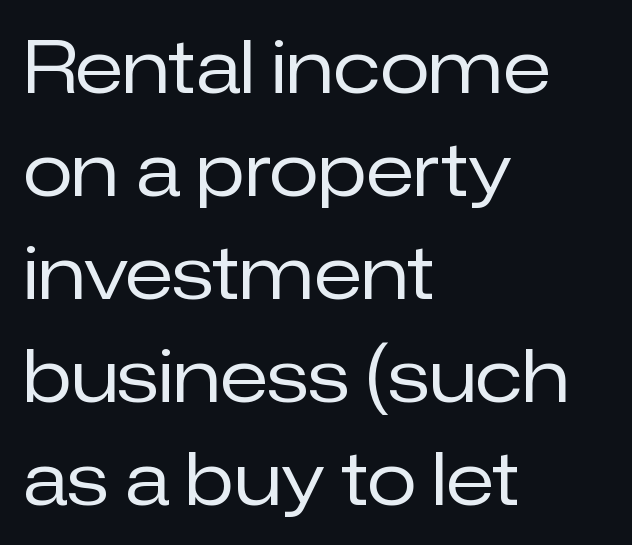
The face used here is proportionally spaced, like ordinary book or web type. The font's upright variant was chosen for this text. Left-aligned paragraph, ragged on the right. This block has exactly the height ordinary leading produces. Words float on clear page, feet unadorned.
